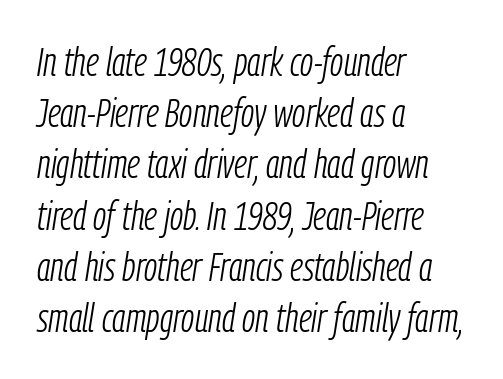
{"italic": "yes", "lean": "right", "slant_degrees": 9, "bold": "no", "weight": "light", "width": "condensed", "stroke_contrast": "low", "x_height": "medium", "monospaced": "no", "underline": "no", "align": "left", "line_spacing": "normal", "line_spacing_ratio": 1.28, "letter_spacing": "normal", "letter_spacing_em": 0.0, "glyph_px": 40}
